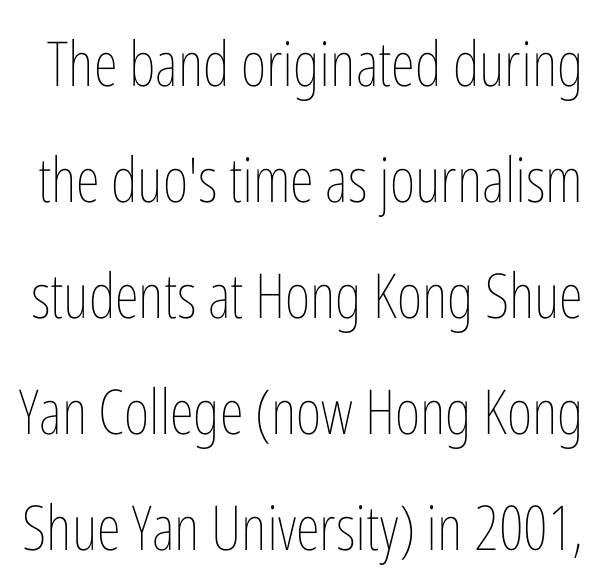
The image shows 62 px thin, condensed type, upright; set line spacing 1.87x, normal letter spacing, not underlined; low stroke contrast and a medium x-height.
